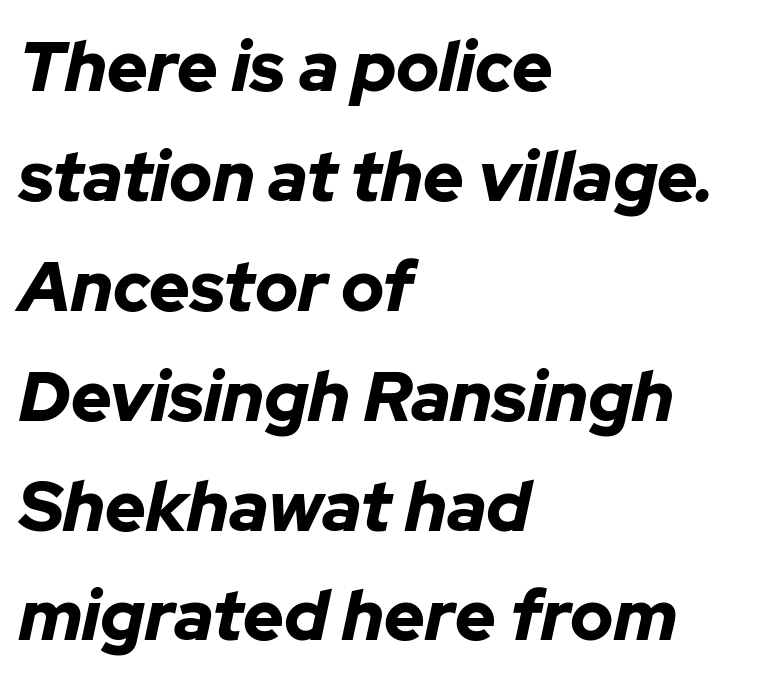
Q: Is the text bold? A: Yes.
Q: Is the text italic (slanted)? A: Yes, it leans right by about 12 degrees.
Q: Is the text underlined? A: No.
Q: How is the paragraph aligned? A: Left-aligned.
Q: Is the spacing between letters normal or unusually wide? A: Normal.
Q: Is the spacing between lines tight, normal or loose? A: Normal.
Q: Width (condensed, normal, or wide)? A: Normal.
Q: Stroke contrast? A: Low.
Q: x-height? A: Medium.
Q: Monospaced? A: No.
